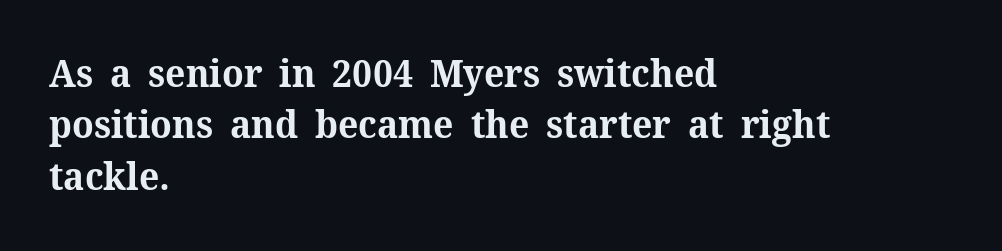
Q: Is the text bold? A: Yes.
Q: Is the text italic (slanted)? A: No, it is upright.
Q: Is the typeface a serif or a sans-serif typeface? A: Serif.
Q: Is the text underlined? A: No.
Q: How is the paragraph aligned? A: Left-aligned.
Q: Is the spacing between letters normal or unusually wide? A: Normal.
Q: Is the spacing between lines tight, normal or loose? A: Normal.
Q: Width (condensed, normal, or wide)? A: Normal.
Q: Stroke contrast? A: Medium.
Q: x-height? A: Medium.
Q: Monospaced? A: No.
